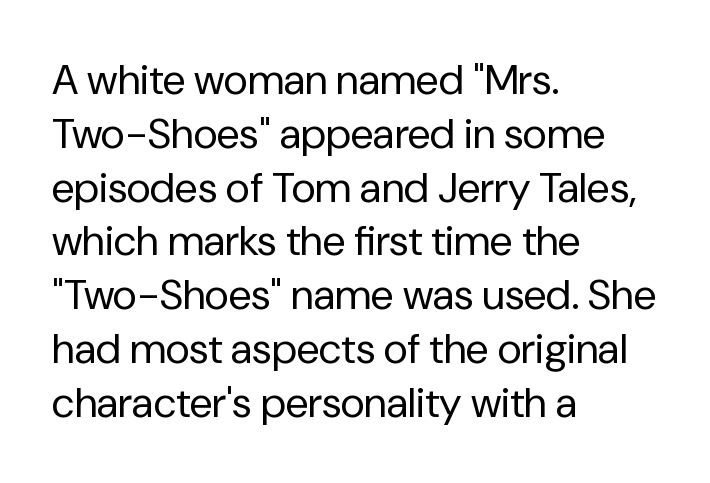
{"serif": "no", "italic": "no", "bold": "no", "weight": "regular", "width": "normal", "stroke_contrast": "low", "x_height": "medium", "monospaced": "no", "underline": "no", "align": "left", "line_spacing": "normal", "line_spacing_ratio": 1.28, "letter_spacing": "normal", "letter_spacing_em": 0.0, "glyph_px": 42}
